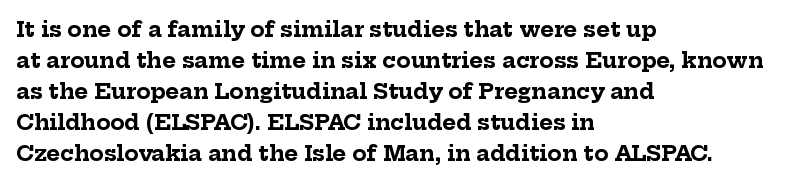
Q: Is the text bold? A: Yes.
Q: Is the text italic (slanted)? A: No, it is upright.
Q: Is the text underlined? A: No.
Q: How is the paragraph aligned? A: Left-aligned.
Q: Is the spacing between letters normal or unusually wide? A: Normal.
Q: Is the spacing between lines tight, normal or loose? A: Normal.
